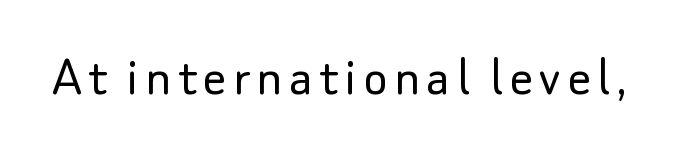
Note the varied advance widths — an 'i' is clearly narrower than an 'm'. Nothing heavy about these letters — not bold at all. This rendering features lettering with no underline. In terms of letterform style, serifs are entirely absent. Ascenders rise straight up at ninety degrees.
